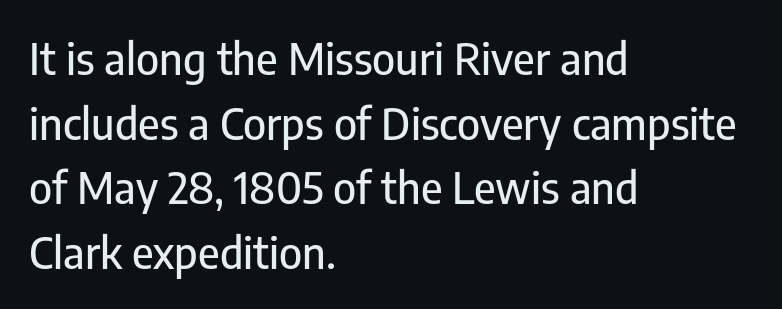
{"serif": "no", "italic": "no", "width": "condensed", "stroke_contrast": "low", "x_height": "medium", "monospaced": "no", "underline": "no", "align": "left", "line_spacing": "normal", "line_spacing_ratio": 1.47, "letter_spacing": "normal", "letter_spacing_em": 0.0, "glyph_px": 44}
